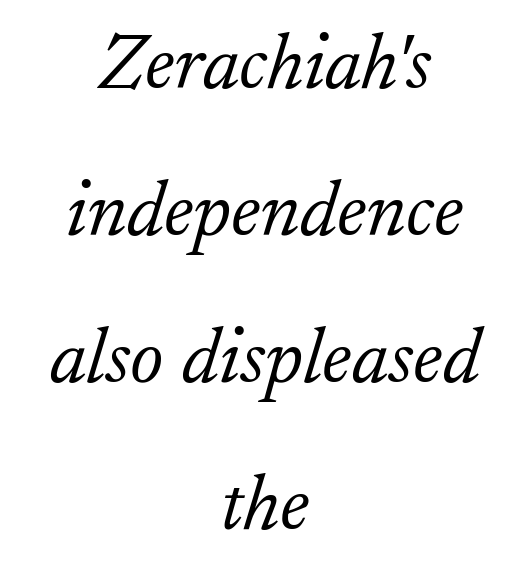
When letters slant like this, we call the style italic. Visually the block forms a symmetrical silhouette, jagged on both flanks. Unbolded letterforms with no extra heft. No extra tracking has been applied to these lines. Words float on clear page, feet unadorned.
